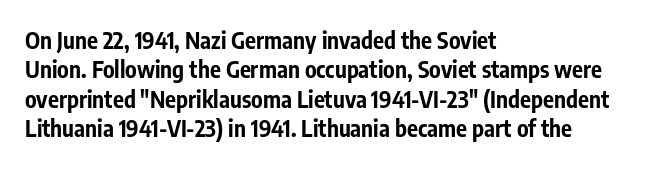
{"italic": "no", "bold": "yes", "underline": "no", "align": "left", "line_spacing": "normal", "line_spacing_ratio": 1.28, "letter_spacing": "normal", "letter_spacing_em": 0.0, "glyph_px": 23}
